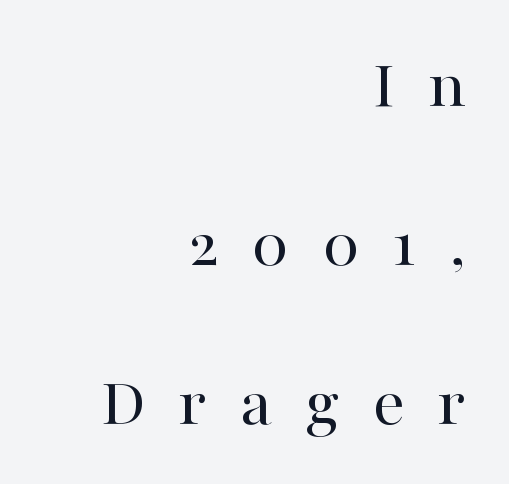
The image shows 71 px regular-weight serif type, upright; set right-aligned, loose line spacing (2.24x), unusually wide letter spacing (+0.46 em), not underlined; high stroke contrast and a medium x-height.
